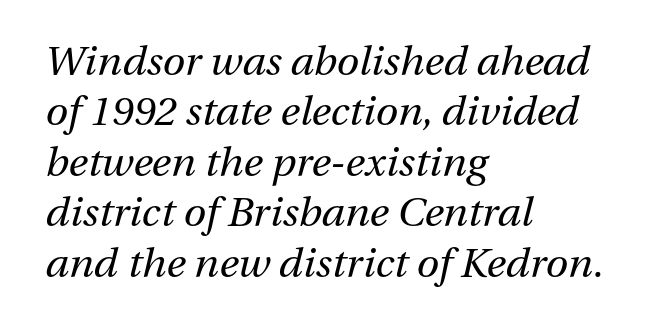
Q: Is the text bold? A: No.
Q: Is the text italic (slanted)? A: Yes, it leans right by about 13 degrees.
Q: Is the text underlined? A: No.
Q: How is the paragraph aligned? A: Left-aligned.
Q: Is the spacing between letters normal or unusually wide? A: Normal.
Q: Width (condensed, normal, or wide)? A: Normal.
Q: Stroke contrast? A: Medium.
Q: x-height? A: Medium.
Q: Monospaced? A: No.
